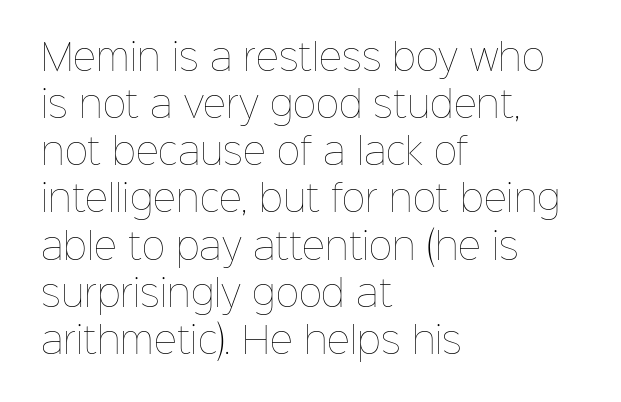
Looks like regular typesetting: each glyph gets only the width it needs. Line beginnings align vertically; line endings do not. Underline: absent. The horizontal fit of the characters is conventional and even. The typeface has the unassuming heft of standard copy or less. Posture: vertical.
